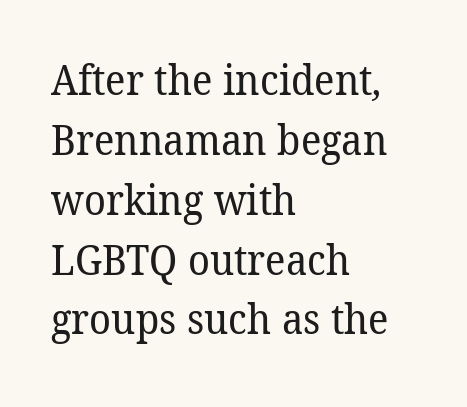
Q: Is the text bold? A: No.
Q: Is the typeface a serif or a sans-serif typeface? A: Serif.
Q: Is the text underlined? A: No.
Q: How is the paragraph aligned? A: Left-aligned.
Q: Is the spacing between letters normal or unusually wide? A: Normal.
Q: Is the spacing between lines tight, normal or loose? A: Normal.
Q: Width (condensed, normal, or wide)? A: Normal.
Q: Stroke contrast? A: Low.
Q: x-height? A: Medium.
Q: Monospaced? A: No.
